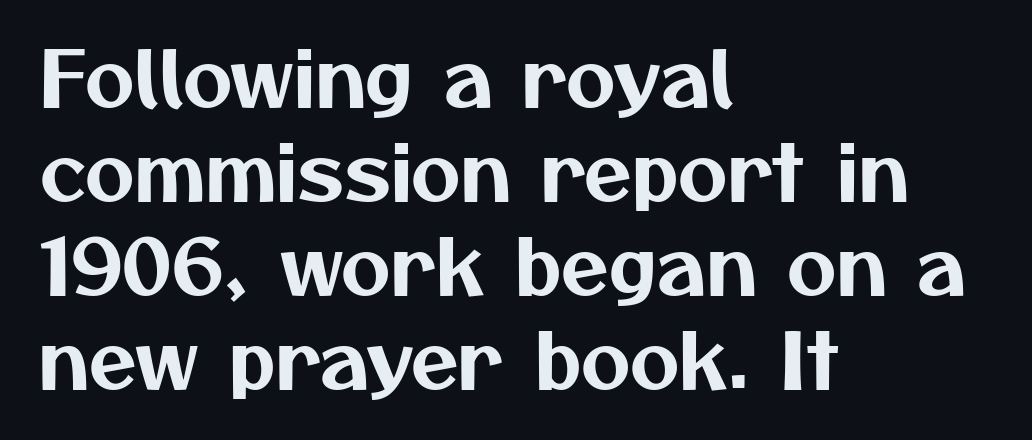
The image shows 77 px sans-serif type; set left-aligned, line spacing 1.22x, normal letter spacing, not underlined; medium stroke contrast and a medium x-height.
